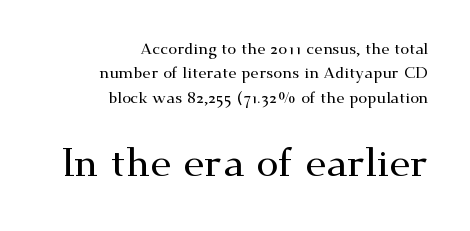
The letters sit at their default tracking, neither squeezed nor spread. The text was rendered using a seriffed face with decorative stroke endings. Beneath every word, the page is bare. The passage shown is typed in a proportional face where columns would drift. The composition opens small and finishes big.
